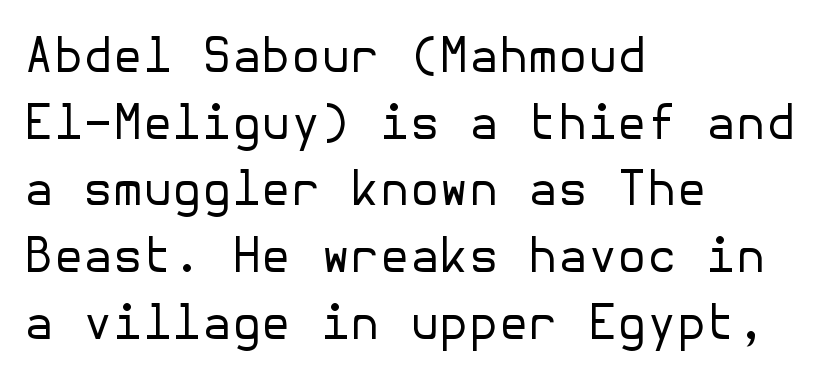
{"serif": "no", "italic": "no", "bold": "no", "weight": "regular", "width": "normal", "stroke_contrast": "low", "x_height": "medium", "underline": "no", "align": "left", "line_spacing": "normal", "line_spacing_ratio": 1.39, "letter_spacing": "normal", "letter_spacing_em": 0.0, "glyph_px": 48}
